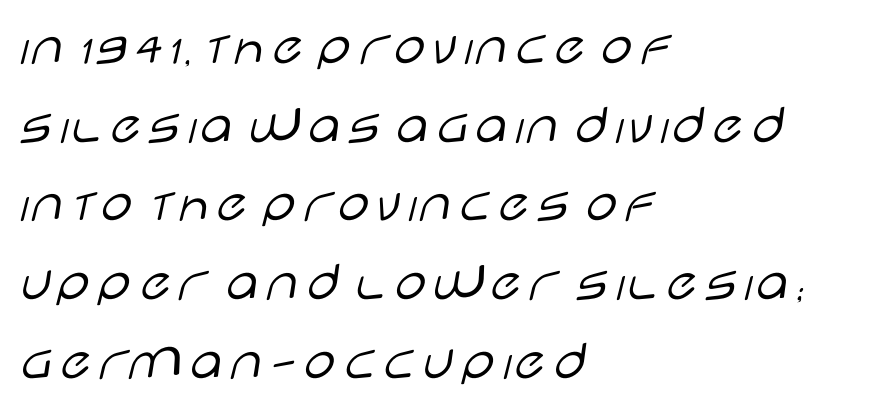
Q: Is the text bold? A: No.
Q: Is the text italic (slanted)? A: Yes.
Q: Is the typeface a serif or a sans-serif typeface? A: Sans-serif.
Q: Is the text underlined? A: No.
Q: How is the paragraph aligned? A: Left-aligned.
Q: Is the spacing between letters normal or unusually wide? A: Normal.
Q: Is the spacing between lines tight, normal or loose? A: Normal.
Q: Width (condensed, normal, or wide)? A: Wide.
Q: Stroke contrast? A: Low.
Q: x-height? A: Large.
Q: Monospaced? A: No.
